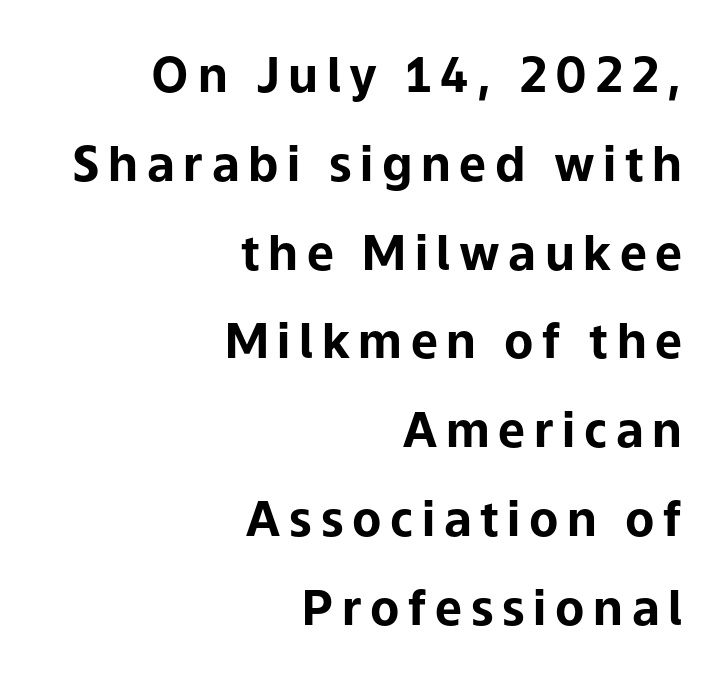
{"serif": "no", "italic": "no", "bold": "yes", "weight": "bold", "width": "normal", "stroke_contrast": "low", "x_height": "medium", "monospaced": "no", "underline": "no", "align": "right", "line_spacing_ratio": 1.85, "glyph_px": 48}
